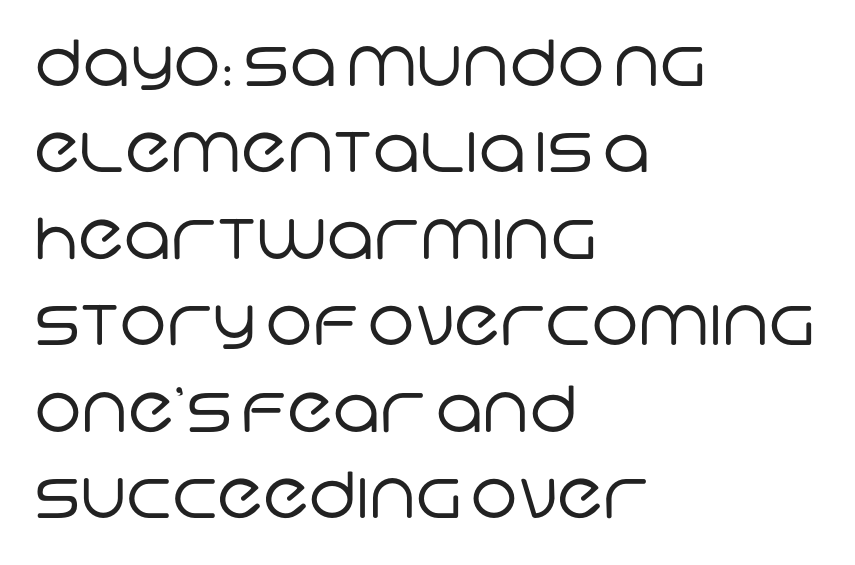
{"serif": "no", "bold": "no", "weight": "regular", "width": "normal", "stroke_contrast": "low", "x_height": "large", "monospaced": "no", "underline": "no", "align": "left", "line_spacing": "normal", "line_spacing_ratio": 1.35, "letter_spacing": "normal", "letter_spacing_em": 0.0, "glyph_px": 64}
